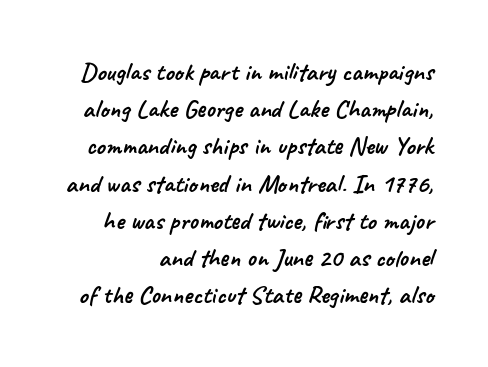
Q: Is the text underlined? A: No.
Q: Is the spacing between letters normal or unusually wide? A: Normal.
Q: Is the spacing between lines tight, normal or loose? A: Normal.
